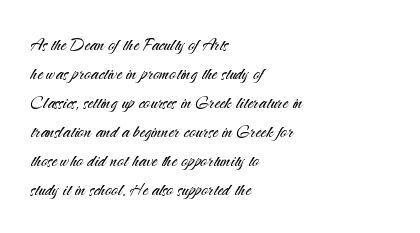
{"bold": "no", "underline": "no", "align": "left", "line_spacing": "normal", "line_spacing_ratio": 1.32, "letter_spacing": "normal", "letter_spacing_em": 0.0, "glyph_px": 22}
